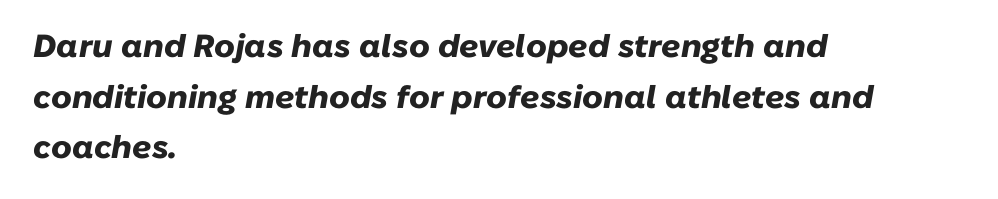
{"italic": "yes", "lean": "right", "slant_degrees": 10, "bold": "yes", "weight": "heavy", "width": "normal", "stroke_contrast": "low", "x_height": "medium", "monospaced": "no", "underline": "no", "align": "left", "line_spacing": "normal", "line_spacing_ratio": 1.58, "letter_spacing": "normal", "letter_spacing_em": 0.0, "glyph_px": 32}
